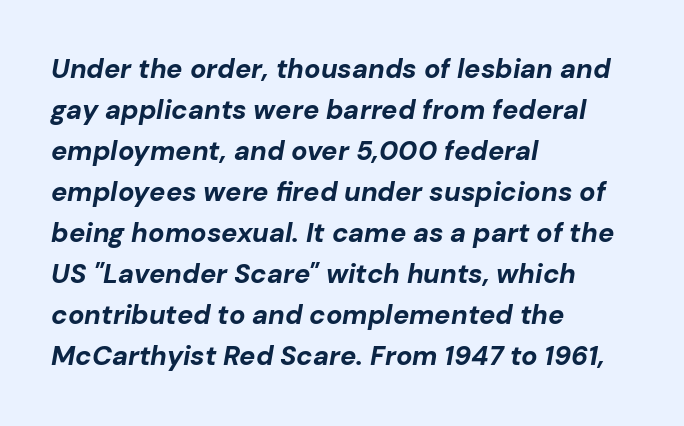
Q: Is the text bold? A: Yes.
Q: Is the text italic (slanted)? A: Yes, it leans right by about 10 degrees.
Q: Is the text underlined? A: No.
Q: How is the paragraph aligned? A: Left-aligned.
Q: Is the spacing between letters normal or unusually wide? A: Normal.
Q: Is the spacing between lines tight, normal or loose? A: Normal.
